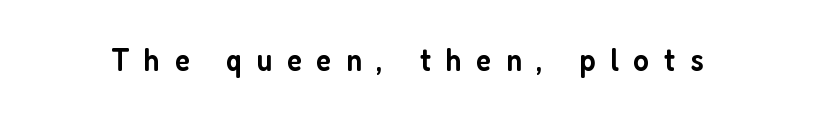
Is this a fixed-width face? No — the glyphs have proportional, varying widths. This is moderately heavy type, rendered in semibold. This rendering widens character spacing well past its baseline value. Italic: no, the glyphs are upright roman. Unlike a traditional serif, this face leaves its strokes unadorned. The area under the type is left untouched.
